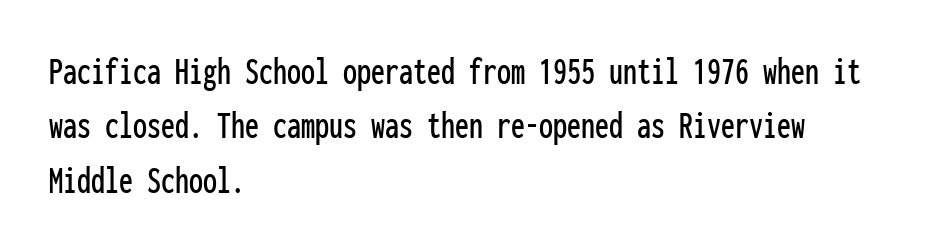
Think of a typewriter: that constant character pitch is what you see here. The letterforms sit shoulder to shoulder at normal distance. Line beginnings align vertically; line endings do not. Unmarked baselines from the first word to the last. Reading down the column, the eye jumps a familiar distance to each next line. The font family rendered here belongs to the sans-serif group.
